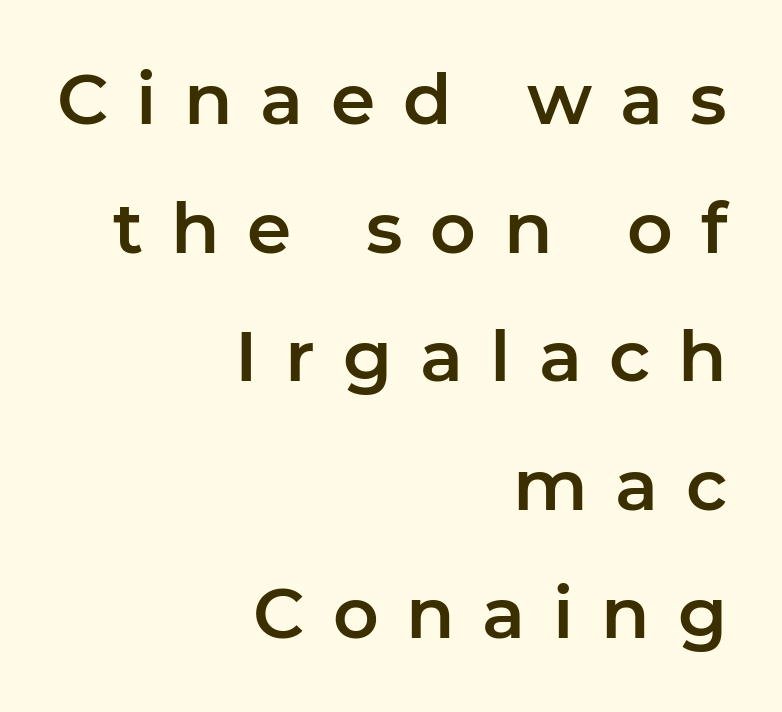
{"serif": "no", "italic": "no", "width": "normal", "stroke_contrast": "low", "x_height": "medium", "monospaced": "no", "underline": "no", "align": "right", "line_spacing_ratio": 1.81, "letter_spacing": "wide", "letter_spacing_em": 0.39, "glyph_px": 71}
